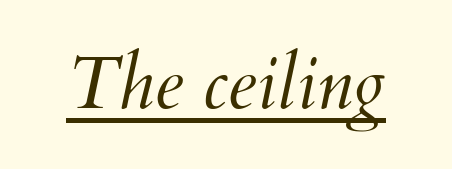
Italic? Definitely — the glyphs are oblique. In terms of letterspacing, this is plain default setting. You could not count columns in this text — the font is proportionally spaced. Is the type heavy? It reads as light-to-regular instead.
